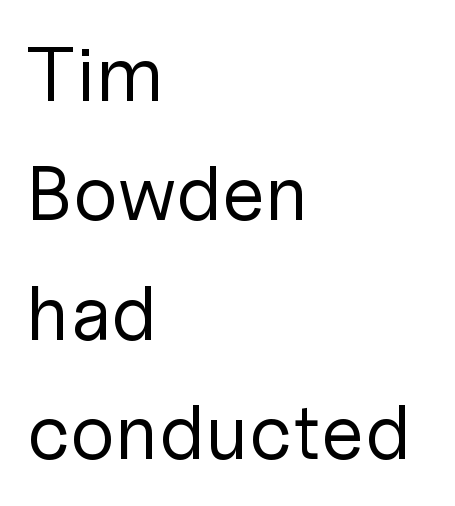
Q: Is the text bold? A: No.
Q: Is the text italic (slanted)? A: No, it is upright.
Q: Is the typeface a serif or a sans-serif typeface? A: Sans-serif.
Q: Is the text underlined? A: No.
Q: How is the paragraph aligned? A: Left-aligned.
Q: Is the spacing between letters normal or unusually wide? A: Normal.
Q: Is the spacing between lines tight, normal or loose? A: Normal.
Q: Width (condensed, normal, or wide)? A: Normal.
Q: Stroke contrast? A: Low.
Q: x-height? A: Medium.
Q: Monospaced? A: No.
